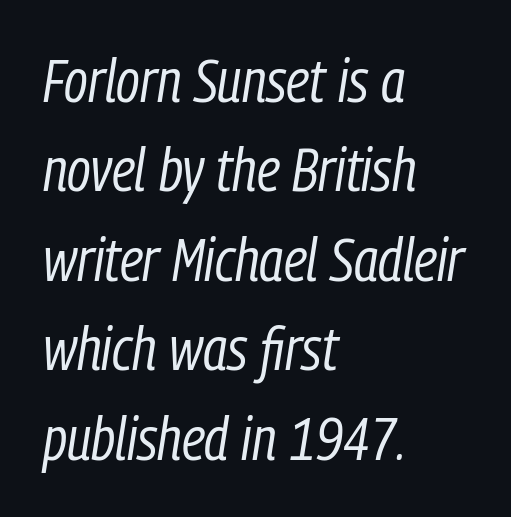
Q: Is the text bold? A: No.
Q: Is the text italic (slanted)? A: Yes, it leans right by about 9 degrees.
Q: Is the text underlined? A: No.
Q: How is the paragraph aligned? A: Left-aligned.
Q: Is the spacing between letters normal or unusually wide? A: Normal.
Q: Is the spacing between lines tight, normal or loose? A: Normal.
Q: Width (condensed, normal, or wide)? A: Condensed.
Q: Stroke contrast? A: Low.
Q: x-height? A: Medium.
Q: Monospaced? A: No.
